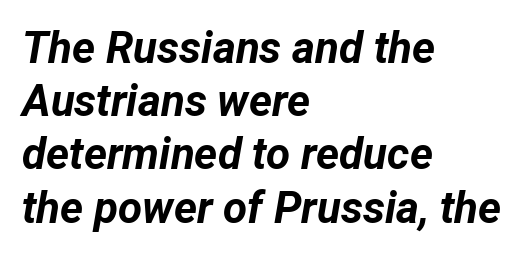
Nothing unusual about the tracking: characters are spaced as the font intends. These lines were composed using italics. Each glyph is drawn with heavy, bold strokes. Notice how the passage keeps a crisp vertical edge on the left only.
